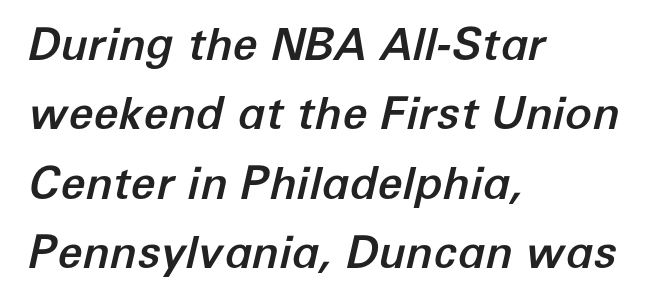
{"italic": "yes", "lean": "right", "slant_degrees": 12, "width": "normal", "stroke_contrast": "low", "x_height": "medium", "monospaced": "no", "underline": "no", "align": "left", "line_spacing": "normal", "line_spacing_ratio": 1.54, "letter_spacing": "normal", "letter_spacing_em": 0.0, "glyph_px": 45}
